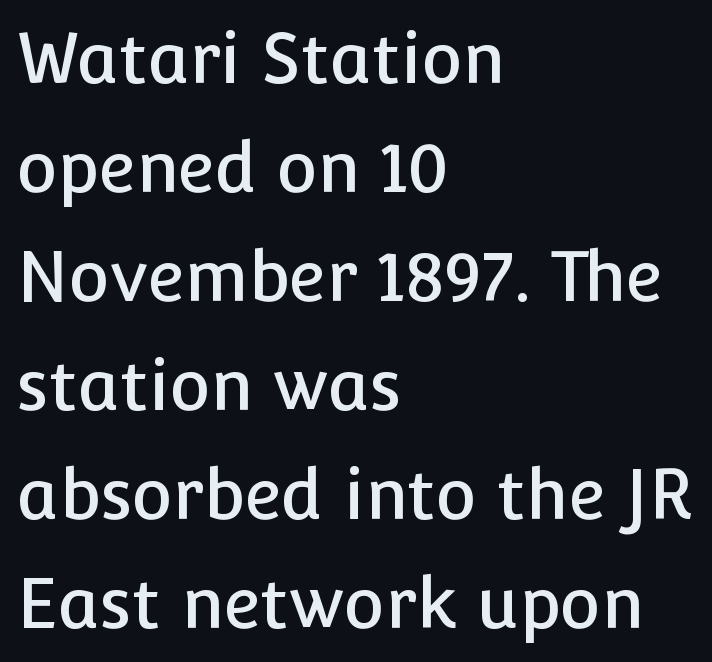
You could call the tracking neutral — neither tight nor loose. Decoration check: the copy has no underline. You can tell it's not italic because the verticals are truly vertical. Where is the straight margin? On the left. Nothing sits at the stroke ends, so this counts as sans-serif.
